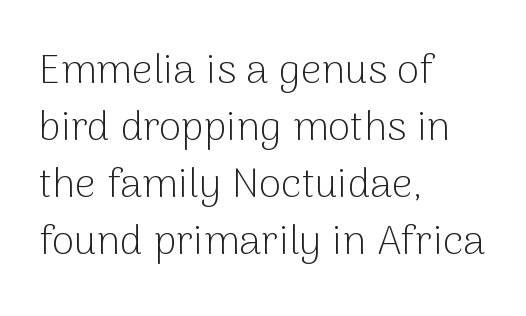
Caption: multi-line text, flush left, ragged right. The rendering shows plain stroke endings on the letterforms — a sans-serif design. Think standard paragraph weight, or any step lighter than that. Regular leading. The rendering keeps characters at their native spacing.
